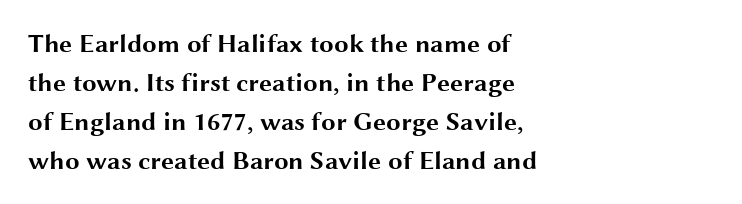
Successive baselines arrive at the customary interval. Nope, not italic — everything's standing straight. Stroke thickness is high; the sample reads as a true bold. Line starts are locked; line ends wander. Clear beneath every line of the passage. The line texture is even and compact thanks to regular tracking.
